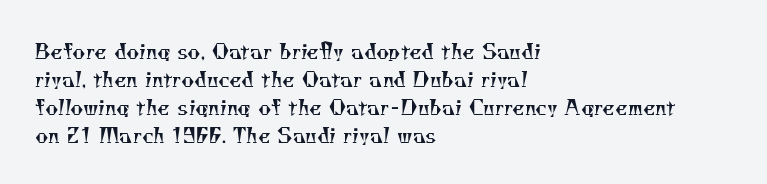
{"bold": "no", "underline": "no", "align": "left", "line_spacing": "normal", "line_spacing_ratio": 1.4, "letter_spacing": "normal", "letter_spacing_em": 0.0, "glyph_px": 20}
